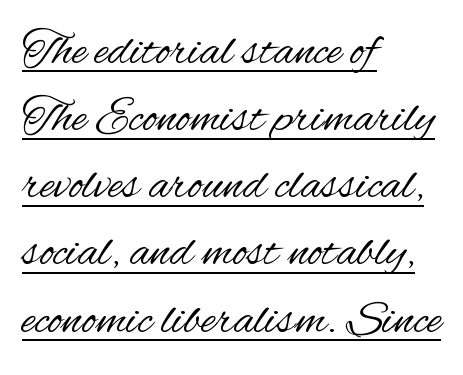
The image shows 49 px regular-weight, condensed sans-serif type; set left-aligned, normal line spacing (1.37x), normal letter spacing, underlined; medium stroke contrast and a small x-height.
